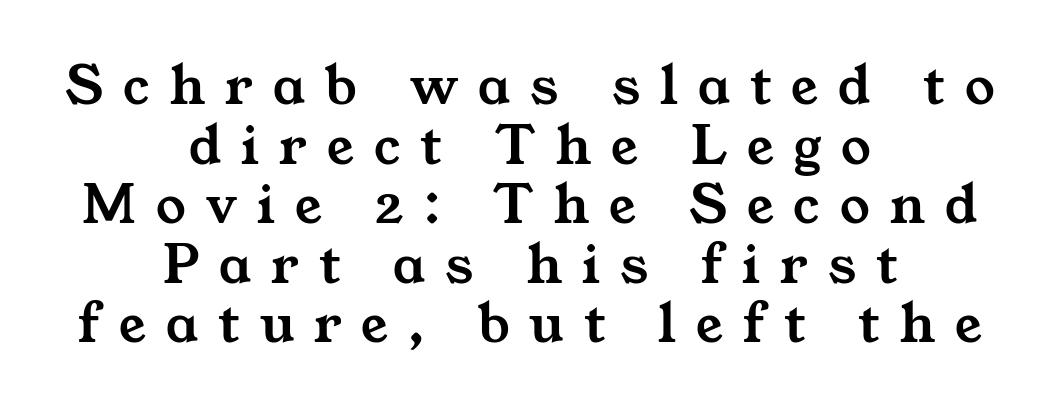
Very little white space separates one row of letters from the next. Spacing between characters has been opened up far beyond the box default. Clear beneath every line of the passage. The typesetter chose a symmetrical, centered arrangement here. Proportional: the letters do not fall into vertical columns. This rendering employs a face with finishing strokes, i.e., a serif.
